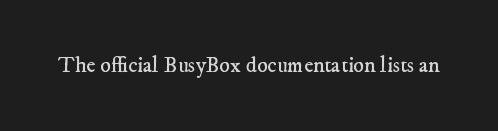
{"bold": "no", "underline": "no", "letter_spacing": "normal", "letter_spacing_em": 0.0, "glyph_px": 22}
